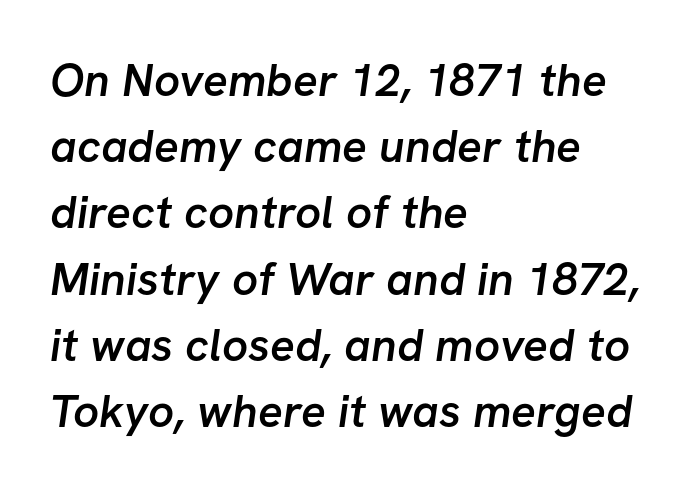
Stroke terminals: plain, sans-serif. Leftover space on each line is placed entirely after the last word. No word sits above an underline. The passage shown is semibold, sitting just below true bold. Is this a fixed-width face? No — the glyphs have proportional, varying widths. Look at the tracking — it's just the regular setting, nothing added.
